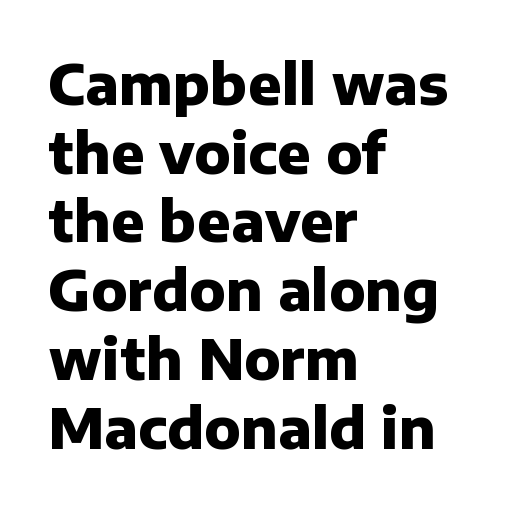
The image shows 55 px heavy sans-serif type, upright; set left-aligned, normal line spacing (1.25x), normal letter spacing, not underlined; low stroke contrast and a medium x-height.
